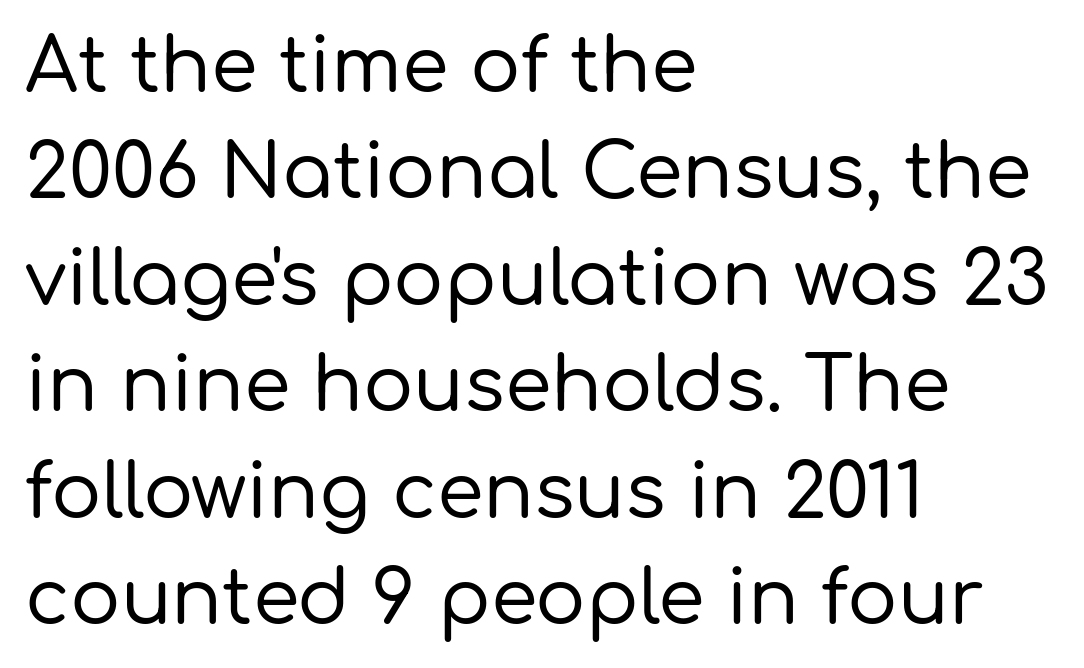
Q: Is the text italic (slanted)? A: No, it is upright.
Q: Is the typeface a serif or a sans-serif typeface? A: Sans-serif.
Q: Is the text underlined? A: No.
Q: How is the paragraph aligned? A: Left-aligned.
Q: Is the spacing between letters normal or unusually wide? A: Normal.
Q: Is the spacing between lines tight, normal or loose? A: Normal.
Q: Width (condensed, normal, or wide)? A: Normal.
Q: Stroke contrast? A: Low.
Q: x-height? A: Medium.
Q: Monospaced? A: No.
